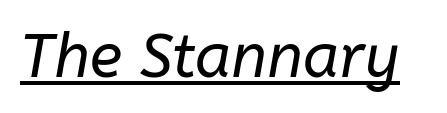
The image shows 61 px regular-weight type, italic (leaning right); set normal letter spacing, underlined; low stroke contrast and a medium x-height.
